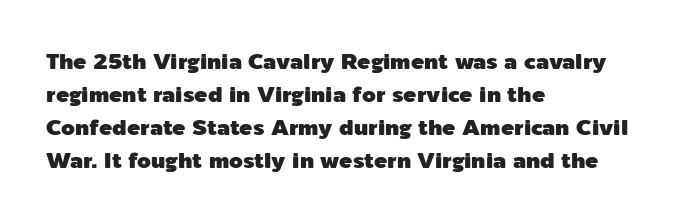
Q: Is the text italic (slanted)? A: No, it is upright.
Q: Is the text underlined? A: No.
Q: How is the paragraph aligned? A: Left-aligned.
Q: Is the spacing between letters normal or unusually wide? A: Normal.
Q: Is the spacing between lines tight, normal or loose? A: Normal.
